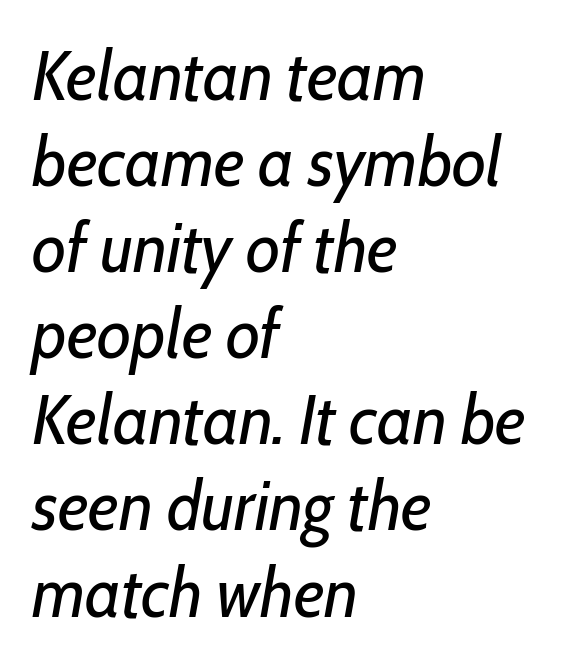
The image shows 70 px regular-weight, condensed type, italic (leaning right); set left-aligned, line spacing 1.23x, normal letter spacing, not underlined; low stroke contrast and a medium x-height.
